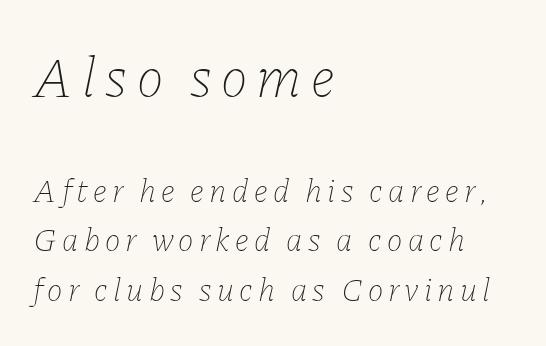
{"italic": "yes", "lean": "right", "slant_degrees": 11, "bold": "no", "weight": "thin", "width": "normal", "stroke_contrast": "low", "x_height": "medium", "monospaced": "no", "underline": "no", "align": "left", "line_spacing": "normal", "line_spacing_ratio": 1.51, "larger_block": "first", "size_ratio": 1.73, "glyph_px": 57}
